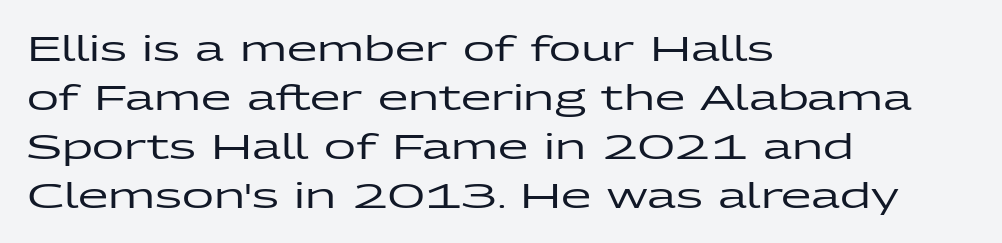
The image shows 35 px wide sans-serif type, upright; set left-aligned, normal line spacing (1.4x), normal letter spacing, not underlined; low stroke contrast and a medium x-height.
